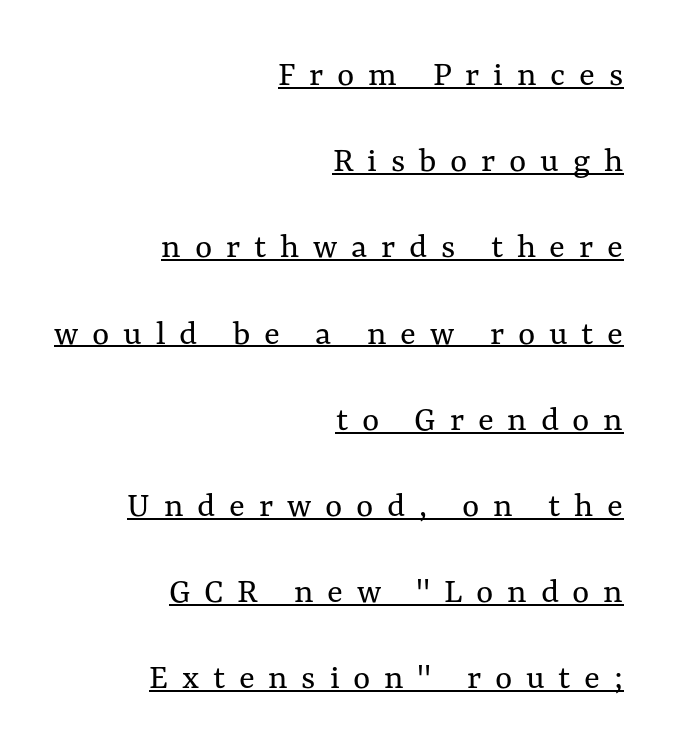
{"italic": "no", "bold": "no", "weight": "regular", "width": "normal", "stroke_contrast": "medium", "x_height": "medium", "monospaced": "no", "underline": "yes", "align": "right", "line_spacing": "loose", "line_spacing_ratio": 2.33, "letter_spacing": "wide", "letter_spacing_em": 0.37, "glyph_px": 37}
